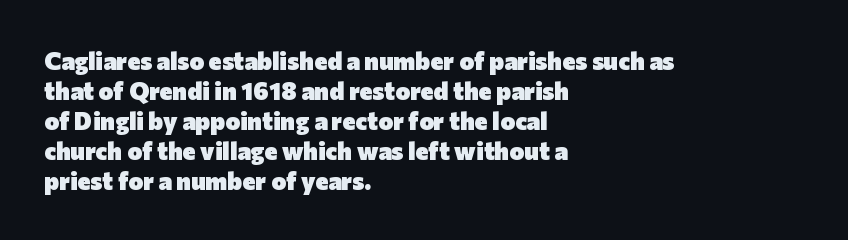
The image shows 25 px bold type, upright; set left-aligned, line spacing 1.2x, normal letter spacing, not underlined.
